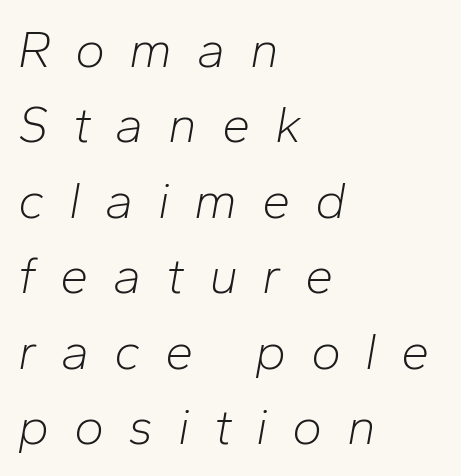
{"italic": "yes", "lean": "right", "slant_degrees": 10, "bold": "no", "weight": "light", "width": "normal", "stroke_contrast": "low", "x_height": "medium", "monospaced": "no", "underline": "no", "align": "left", "line_spacing": "normal", "line_spacing_ratio": 1.48, "letter_spacing": "wide", "letter_spacing_em": 0.48, "glyph_px": 51}
